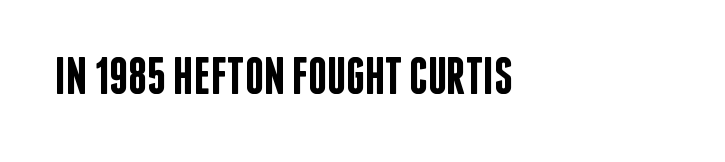
Q: Is the text bold? A: Semi-bold.
Q: Is the text italic (slanted)? A: No, it is upright.
Q: Is the typeface a serif or a sans-serif typeface? A: Sans-serif.
Q: Is the text underlined? A: No.
Q: How is the paragraph aligned? A: Left-aligned.
Q: Is the spacing between letters normal or unusually wide? A: Normal.
Q: Width (condensed, normal, or wide)? A: Condensed.
Q: Stroke contrast? A: Low.
Q: x-height? A: Large.
Q: Monospaced? A: No.
